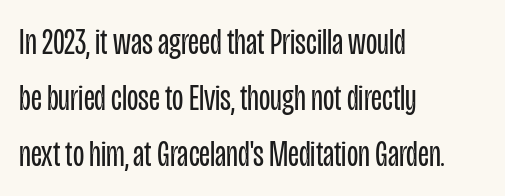
Q: Is the text bold? A: No.
Q: Is the text italic (slanted)? A: No, it is upright.
Q: Is the typeface a serif or a sans-serif typeface? A: Sans-serif.
Q: Is the text underlined? A: No.
Q: How is the paragraph aligned? A: Left-aligned.
Q: Is the spacing between letters normal or unusually wide? A: Normal.
Q: Is the spacing between lines tight, normal or loose? A: Normal.
Q: Width (condensed, normal, or wide)? A: Condensed.
Q: Stroke contrast? A: Low.
Q: x-height? A: Large.
Q: Monospaced? A: No.
